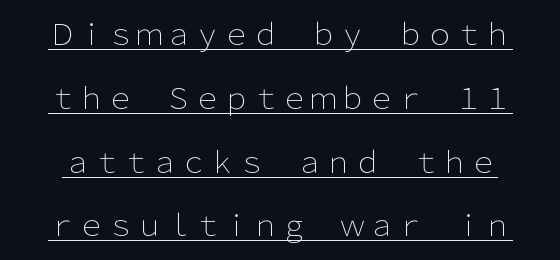
The gaps between neighbouring characters are ordinary and unremarkable. The letters carry no serifs — their stems end cleanly without finishing strokes. One glance says open: line gaps are wider than usual. This sample has the flowing, uneven cadence of proportional lettering. Descenders here cross a horizontal rule under the line. You can tell it's not italic because the verticals are truly vertical.
